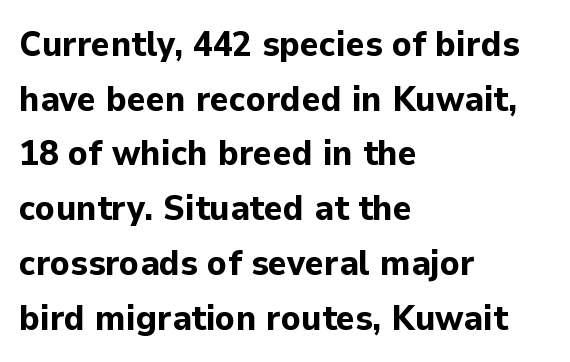
{"serif": "no", "italic": "no", "bold": "yes", "weight": "bold", "width": "normal", "stroke_contrast": "low", "x_height": "medium", "monospaced": "no", "underline": "no", "align": "left", "line_spacing": "normal", "line_spacing_ratio": 1.52, "letter_spacing": "normal", "letter_spacing_em": 0.0, "glyph_px": 36}
